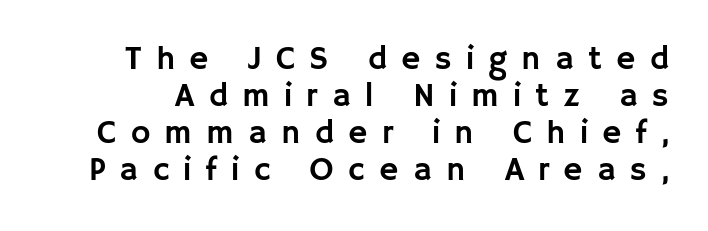
Q: Is the text italic (slanted)? A: No, it is upright.
Q: Is the typeface a serif or a sans-serif typeface? A: Sans-serif.
Q: Is the text underlined? A: No.
Q: Is the spacing between letters normal or unusually wide? A: Unusually wide.
Q: Is the spacing between lines tight, normal or loose? A: Tight.
Q: Width (condensed, normal, or wide)? A: Normal.
Q: Stroke contrast? A: Low.
Q: x-height? A: Large.
Q: Monospaced? A: No.
